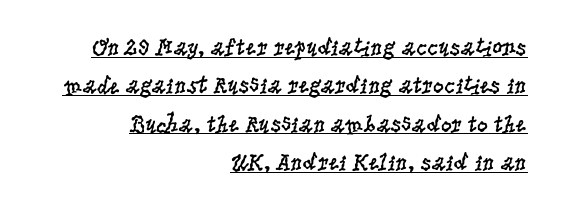
Q: Is the text bold? A: No.
Q: Is the text underlined? A: Yes.
Q: How is the paragraph aligned? A: Right-aligned.
Q: Is the spacing between letters normal or unusually wide? A: Normal.
Q: Is the spacing between lines tight, normal or loose? A: Normal.
